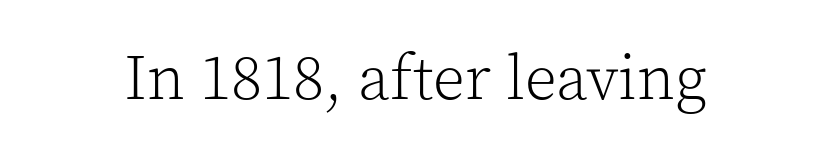
{"serif": "yes", "italic": "no", "bold": "no", "weight": "light", "width": "normal", "x_height": "medium", "monospaced": "no", "underline": "no", "letter_spacing": "normal", "letter_spacing_em": 0.0, "glyph_px": 63}
